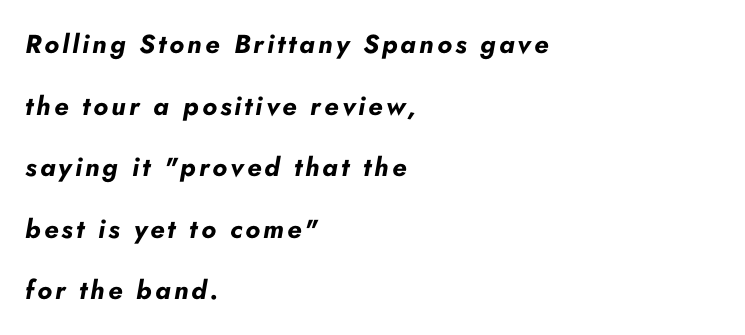
The image shows 26 px bold type, italic (leaning right); set left-aligned, loose line spacing (2.37x), not underlined.
